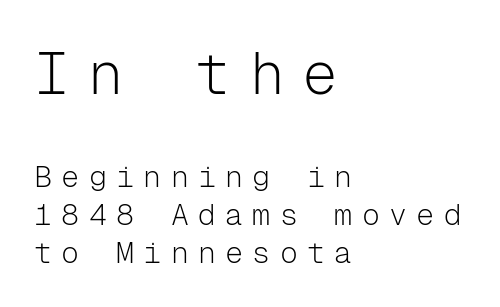
The image shows 59 px light sans-serif type, upright, monospaced; set left-aligned, normal line spacing (1.27x), unusually wide letter spacing (+0.31 em), not underlined; the first (top) block is 1.97x larger; low stroke contrast and a medium x-height.
